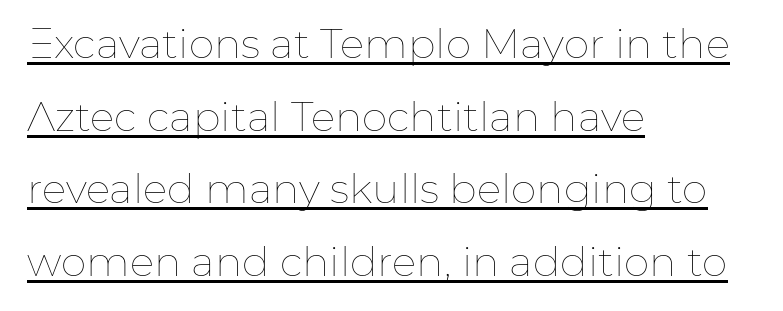
The image shows 41 px thin type, upright; set left-aligned, line spacing 1.77x, normal letter spacing, underlined; low stroke contrast and a medium x-height.
